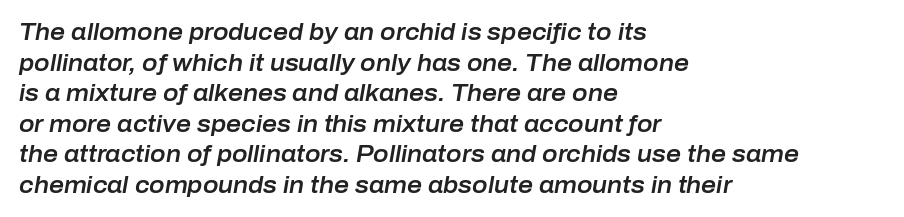
The image shows 23 px text type, italic (leaning right); set left-aligned, normal line spacing (1.33x), normal letter spacing, not underlined.
